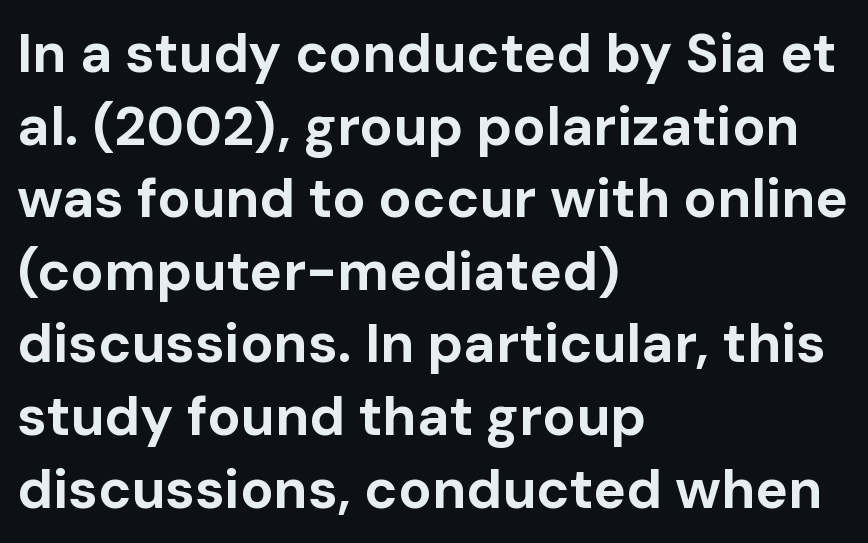
Rows of type keep a routine distance in the vertical direction. Its strokes are broad and dark, the hallmark of bold type. Note the varied advance widths — an 'i' is clearly narrower than an 'm'. Each word holds together tightly as a unit, with standard inter-letter gaps. Casual observation: everything's shoved over to the left. Grotesque or geometric, the face here clearly has no serifs.
